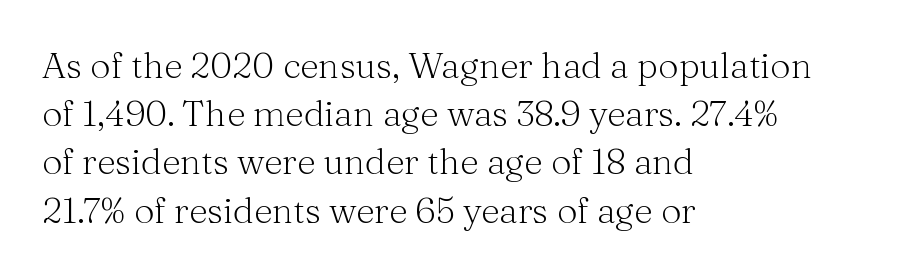
A typesetter would mark this as roman, not italic. A typesetter would call this proportional, since set widths differ per character. Classification — serif. Standard letterfit; no display-style spreading of the glyphs. The cut favours lightness, reaching ordinary text weight at its darkest. A normal amount of white space separates one row of letters from the next.
